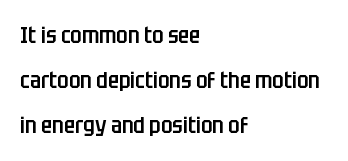
The image shows 23 px text type, upright; set left-aligned, loose line spacing (1.96x), normal letter spacing, not underlined.
